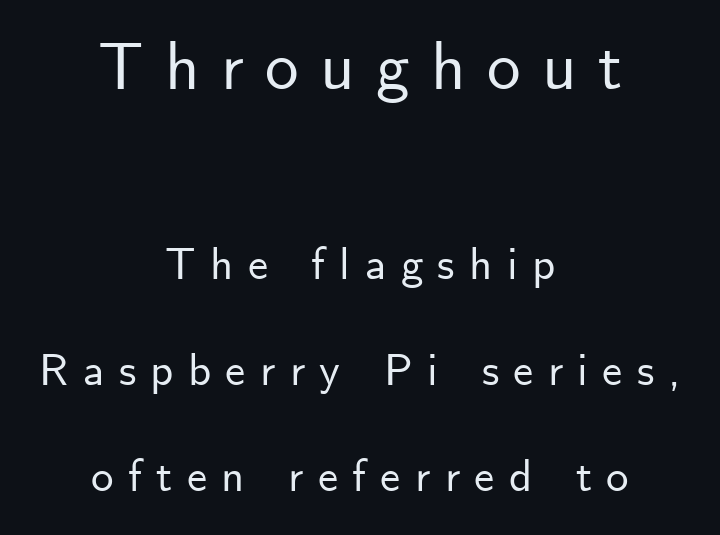
{"serif": "no", "italic": "no", "width": "normal", "stroke_contrast": "low", "x_height": "small", "monospaced": "no", "underline": "no", "align": "center", "line_spacing": "loose", "line_spacing_ratio": 2.35, "letter_spacing": "wide", "letter_spacing_em": 0.32, "larger_block": "first", "size_ratio": 1.49, "glyph_px": 67}
